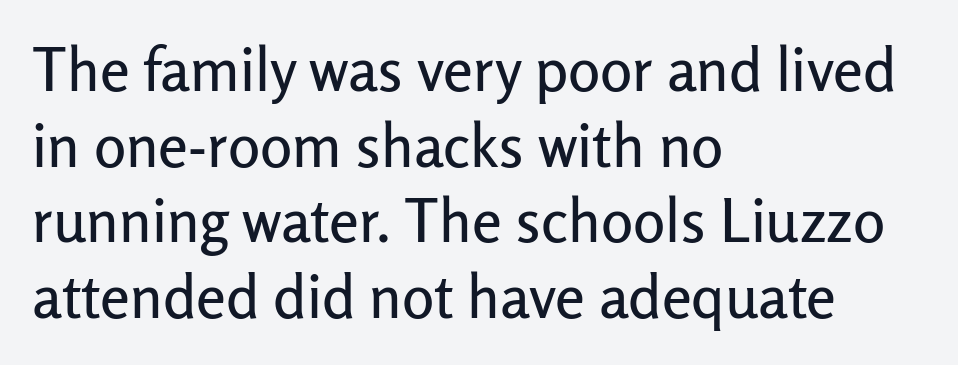
{"serif": "no", "italic": "no", "width": "normal", "stroke_contrast": "low", "x_height": "medium", "monospaced": "no", "underline": "no", "align": "left", "line_spacing": "normal", "line_spacing_ratio": 1.26, "letter_spacing": "normal", "letter_spacing_em": 0.0, "glyph_px": 60}
